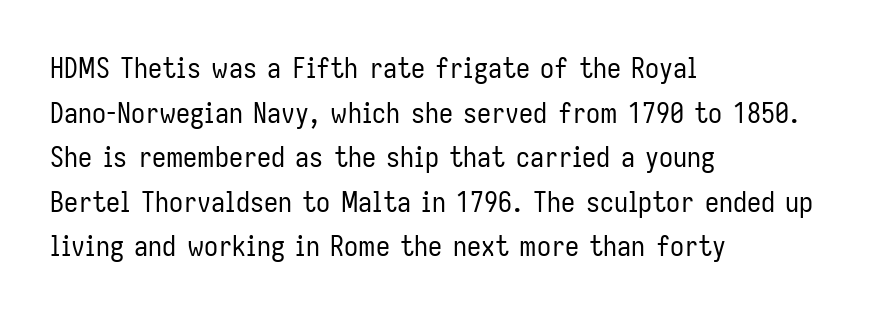
The image shows 28 px regular-weight, condensed sans-serif type, upright; set left-aligned, normal line spacing (1.59x), normal letter spacing, not underlined; low stroke contrast and a medium x-height.
